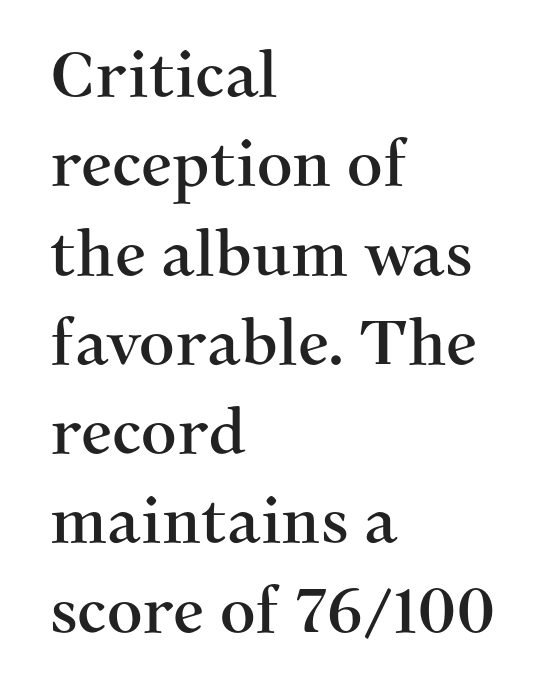
Q: Is the text italic (slanted)? A: No, it is upright.
Q: Is the typeface a serif or a sans-serif typeface? A: Serif.
Q: Is the text underlined? A: No.
Q: How is the paragraph aligned? A: Left-aligned.
Q: Is the spacing between letters normal or unusually wide? A: Normal.
Q: Is the spacing between lines tight, normal or loose? A: Normal.
Q: Width (condensed, normal, or wide)? A: Normal.
Q: Stroke contrast? A: Medium.
Q: x-height? A: Medium.
Q: Monospaced? A: No.
